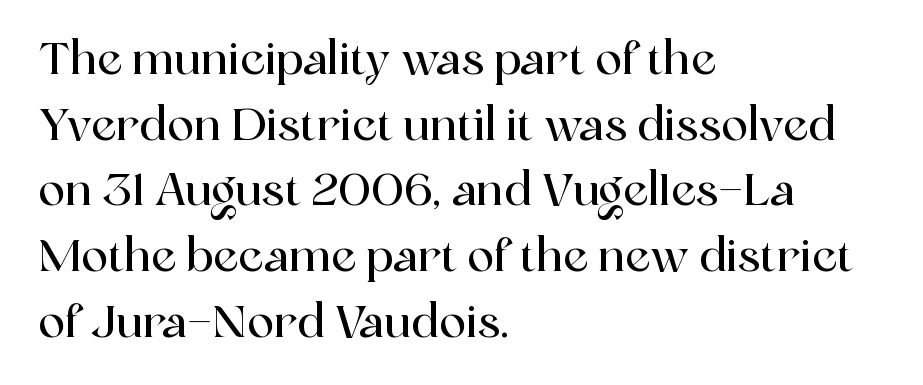
Q: Is the text italic (slanted)? A: No, it is upright.
Q: Is the typeface a serif or a sans-serif typeface? A: Serif.
Q: Is the text underlined? A: No.
Q: How is the paragraph aligned? A: Left-aligned.
Q: Is the spacing between letters normal or unusually wide? A: Normal.
Q: Is the spacing between lines tight, normal or loose? A: Normal.
Q: Width (condensed, normal, or wide)? A: Normal.
Q: x-height? A: Medium.
Q: Monospaced? A: No.
